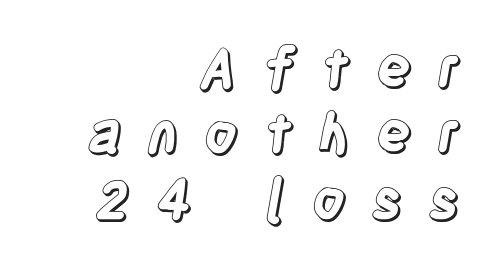
{"width": "condensed", "x_height": "large", "monospaced": "no", "underline": "no", "align": "right", "line_spacing_ratio": 1.19, "letter_spacing": "wide", "letter_spacing_em": 0.43, "glyph_px": 55}
